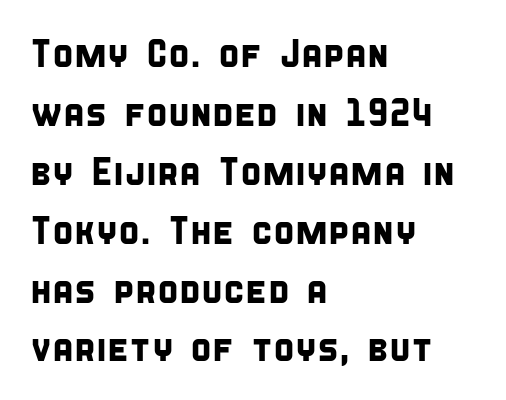
The image shows 39 px condensed sans-serif type; set left-aligned, normal line spacing (1.51x), normal letter spacing, not underlined; low stroke contrast and a large x-height.
